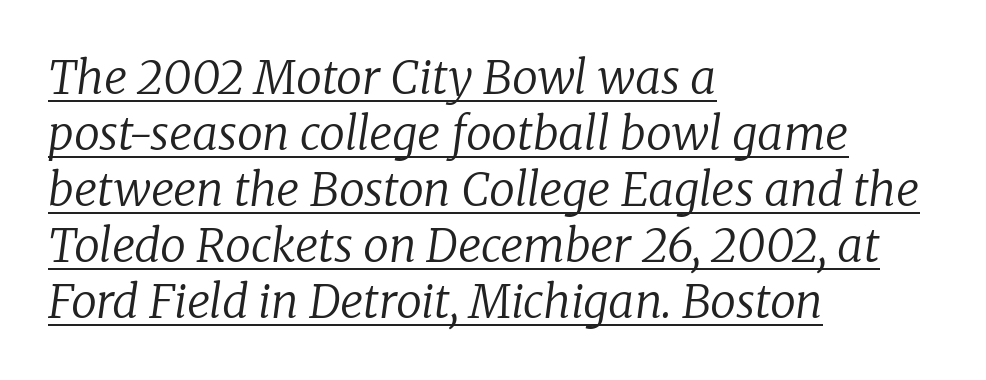
The typeface has the unassuming heft of standard copy or less. Line beginnings align vertically; line endings do not. This sample uses an oblique cut, with every glyph tilted off the vertical. Look at the tracking — it's just the regular setting, nothing added. Font category for this specimen: serif.
